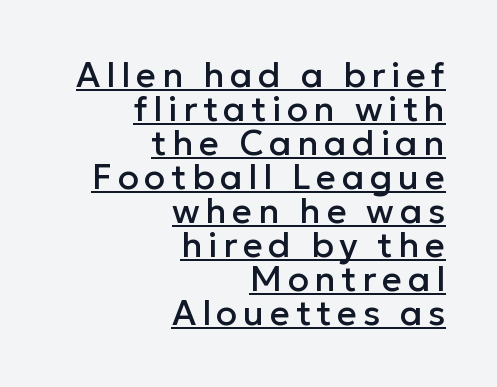
The image shows 35 px sans-serif type, upright; set right-aligned, tight line spacing (0.97x), underlined; low stroke contrast and a medium x-height.
